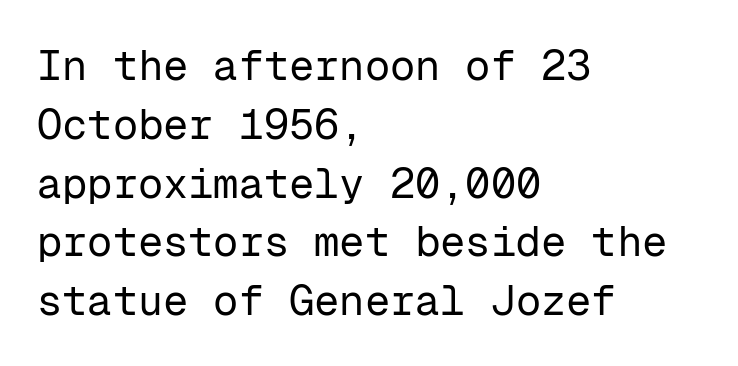
Q: Is the text bold? A: No.
Q: Is the text italic (slanted)? A: No, it is upright.
Q: Is the typeface a serif or a sans-serif typeface? A: Sans-serif.
Q: Is the text underlined? A: No.
Q: How is the paragraph aligned? A: Left-aligned.
Q: Is the spacing between letters normal or unusually wide? A: Normal.
Q: Is the spacing between lines tight, normal or loose? A: Normal.
Q: Width (condensed, normal, or wide)? A: Normal.
Q: Stroke contrast? A: Low.
Q: x-height? A: Medium.
Q: Monospaced? A: Yes.
